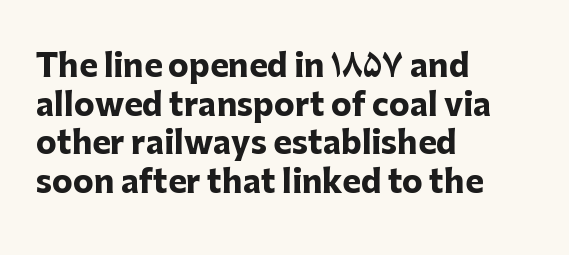
Q: Is the text bold? A: Yes.
Q: Is the text italic (slanted)? A: No, it is upright.
Q: Is the typeface a serif or a sans-serif typeface? A: Sans-serif.
Q: Is the text underlined? A: No.
Q: How is the paragraph aligned? A: Left-aligned.
Q: Is the spacing between letters normal or unusually wide? A: Normal.
Q: Is the spacing between lines tight, normal or loose? A: Normal.
Q: Width (condensed, normal, or wide)? A: Normal.
Q: Stroke contrast? A: Low.
Q: x-height? A: Medium.
Q: Monospaced? A: No.
